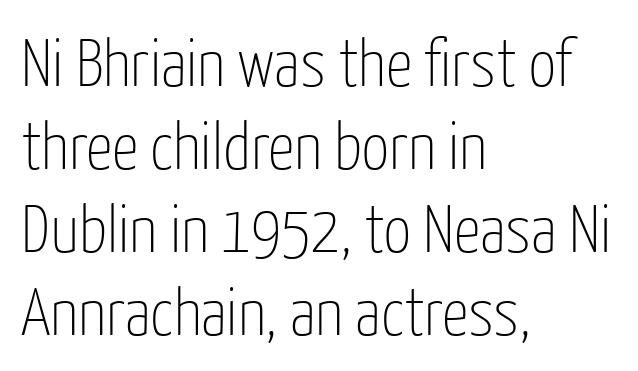
Serifs: no, the terminals of the letterforms are clean. The setting favours the left margin, as ordinary paragraphs usually do. This sample has the flowing, uneven cadence of proportional lettering. Stroke mass is kept to a normal reading level or below. Every stem runs plumb, perpendicular to the baseline.
